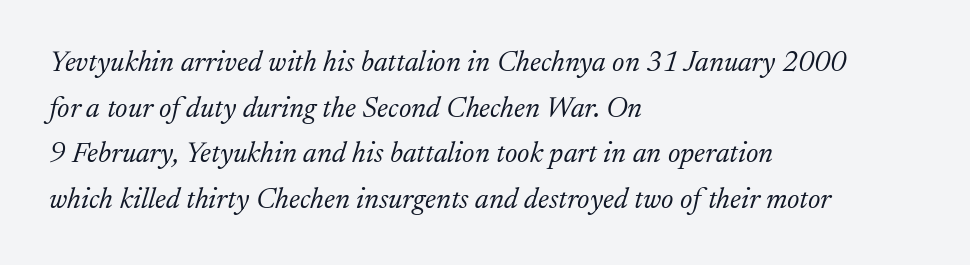
Q: Is the text bold? A: No.
Q: Is the text italic (slanted)? A: Yes, it leans right by about 17 degrees.
Q: Is the typeface a serif or a sans-serif typeface? A: Serif.
Q: Is the text underlined? A: No.
Q: How is the paragraph aligned? A: Left-aligned.
Q: Is the spacing between letters normal or unusually wide? A: Normal.
Q: Is the spacing between lines tight, normal or loose? A: Normal.
Q: Width (condensed, normal, or wide)? A: Normal.
Q: Stroke contrast? A: Low.
Q: x-height? A: Medium.
Q: Monospaced? A: No.
